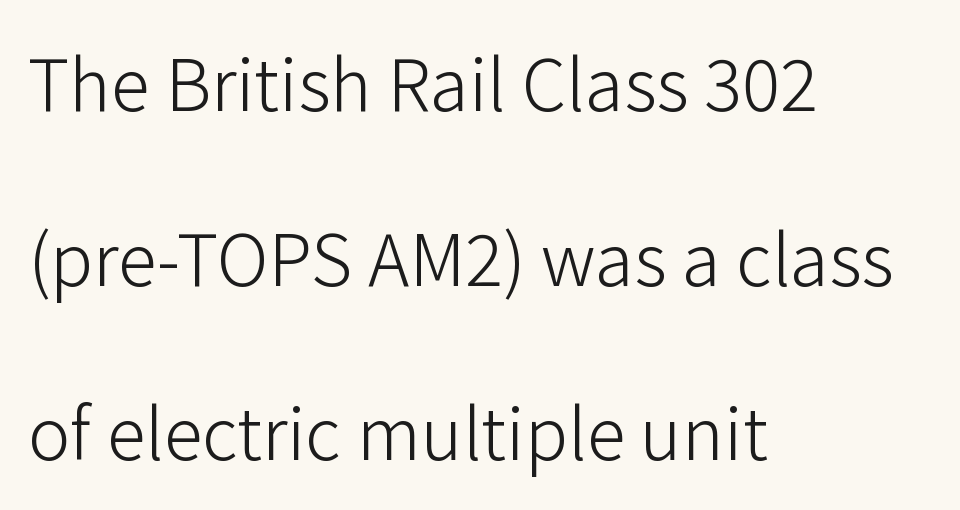
The image shows 71 px light sans-serif type, upright; set left-aligned, loose line spacing (2.46x), normal letter spacing, not underlined; low stroke contrast and a medium x-height.
